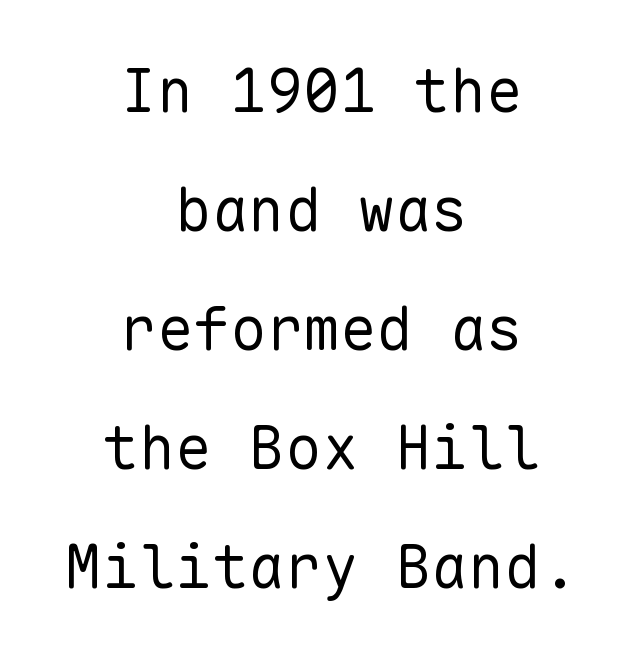
Every stem runs plumb, perpendicular to the baseline. How are the letters spaced? Ordinarily, with no added tracking. The text block is weighted toward neither margin, spreading evenly from the middle. On a weight scale, this lands at 450 or below.
